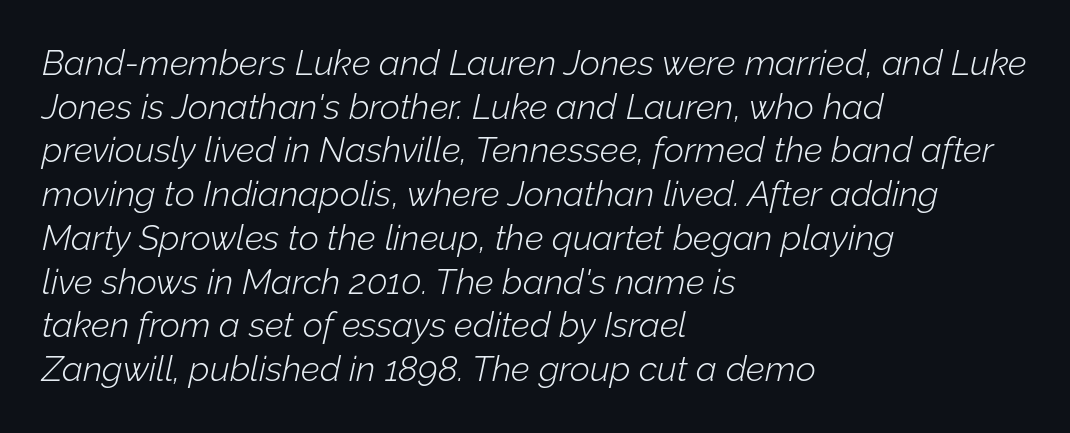
{"italic": "yes", "lean": "right", "slant_degrees": 12, "bold": "no", "weight": "light", "width": "normal", "stroke_contrast": "low", "x_height": "medium", "monospaced": "no", "underline": "no", "align": "left", "line_spacing": "normal", "line_spacing_ratio": 1.25, "letter_spacing": "normal", "letter_spacing_em": 0.0, "glyph_px": 35}
